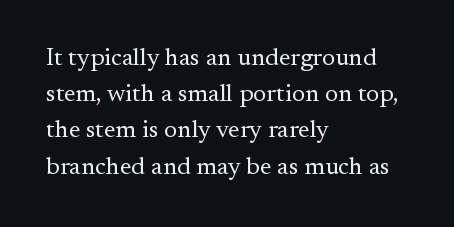
Q: Is the text bold? A: No.
Q: Is the text italic (slanted)? A: No, it is upright.
Q: Is the text underlined? A: No.
Q: How is the paragraph aligned? A: Left-aligned.
Q: Is the spacing between letters normal or unusually wide? A: Normal.
Q: Is the spacing between lines tight, normal or loose? A: Normal.
